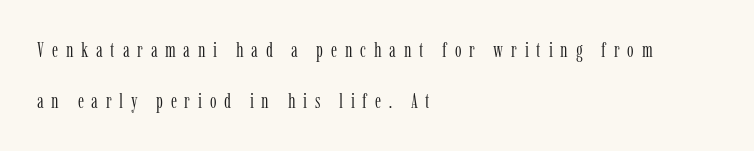
The image shows 21 px text type, upright; set left-aligned, loose line spacing (2.41x), unusually wide letter spacing (+0.37 em), not underlined.
